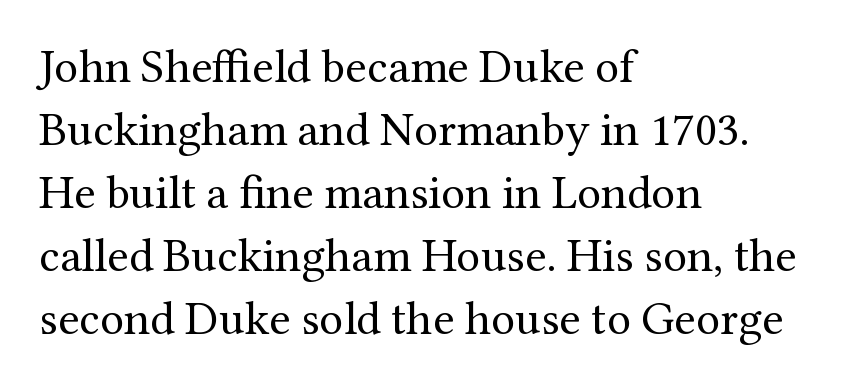
{"serif": "yes", "italic": "no", "bold": "no", "weight": "regular", "width": "normal", "stroke_contrast": "medium", "x_height": "medium", "monospaced": "no", "underline": "no", "align": "left", "line_spacing": "normal", "line_spacing_ratio": 1.31, "letter_spacing": "normal", "letter_spacing_em": 0.0, "glyph_px": 48}
